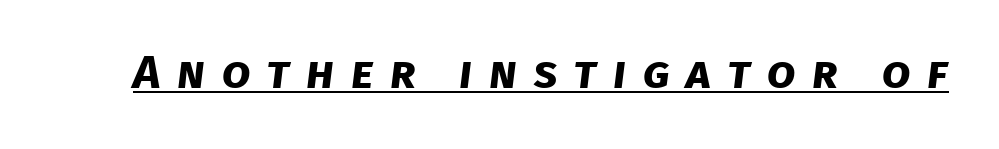
{"serif": "no", "bold": "yes", "weight": "bold", "width": "normal", "stroke_contrast": "low", "x_height": "large", "monospaced": "no", "underline": "yes", "letter_spacing": "wide", "letter_spacing_em": 0.36, "glyph_px": 46}
